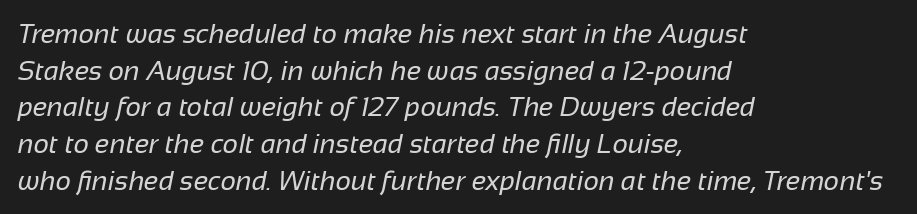
In terms of letterspacing, this is plain default setting. Check the space under the baseline: it is left empty. The typesetting does not lean heavy: it is not bold. In terms of leading, this rendering sits right in the middle.
